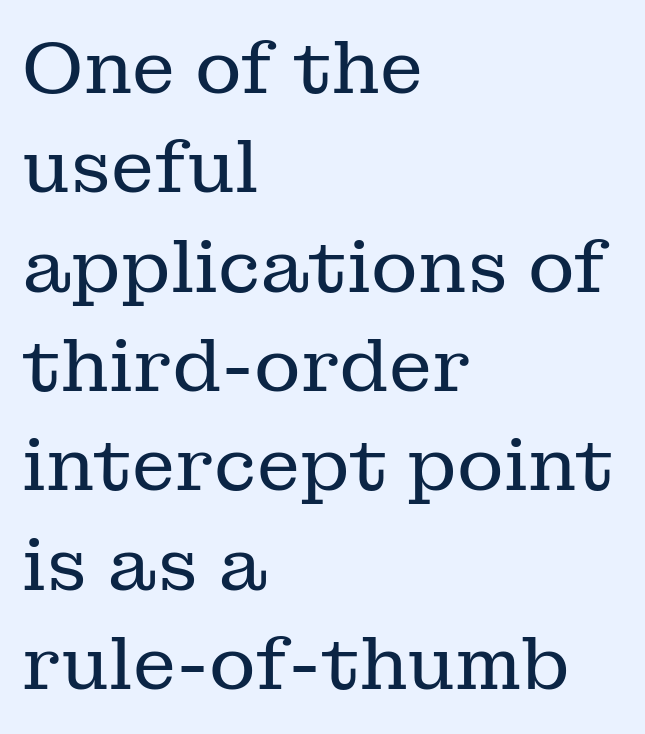
{"serif": "yes", "italic": "no", "bold": "no", "weight": "regular", "width": "normal", "stroke_contrast": "low", "x_height": "medium", "monospaced": "no", "underline": "no", "align": "left", "line_spacing": "normal", "line_spacing_ratio": 1.38, "letter_spacing": "normal", "letter_spacing_em": 0.0, "glyph_px": 72}
